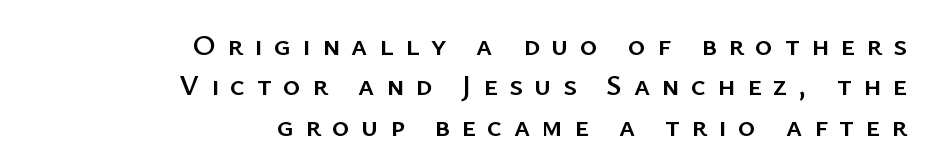
The image shows 30 px sans-serif type, upright; set right-aligned, normal line spacing (1.35x), unusually wide letter spacing (+0.38 em), not underlined; low stroke contrast and a medium x-height.
